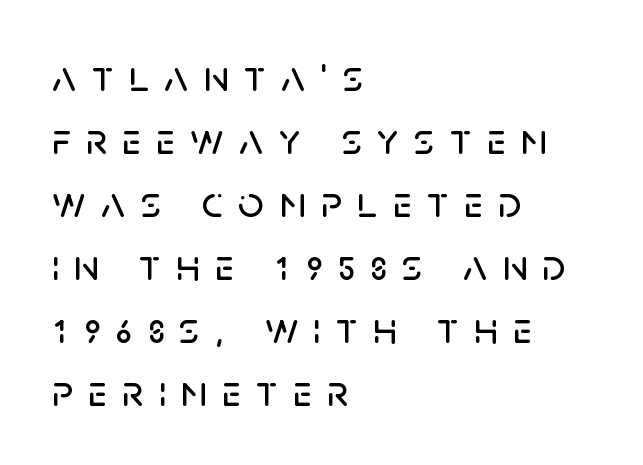
The text was rendered using a sans face with plain stroke endings. Typeset ragged right — the left edge is the straight one. Short note: letters widely spaced. The rendering uses natural spacing where letterforms have individual widths. Successive baselines arrive at the customary interval.
